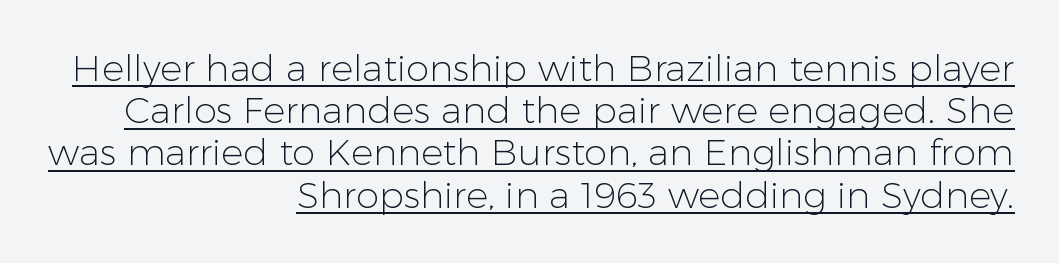
Underlining? Definitely there. The lines are packed closely together with very little leading. A sans-serif font was chosen for this passage. This is roman type, the default non-slanted kind.
